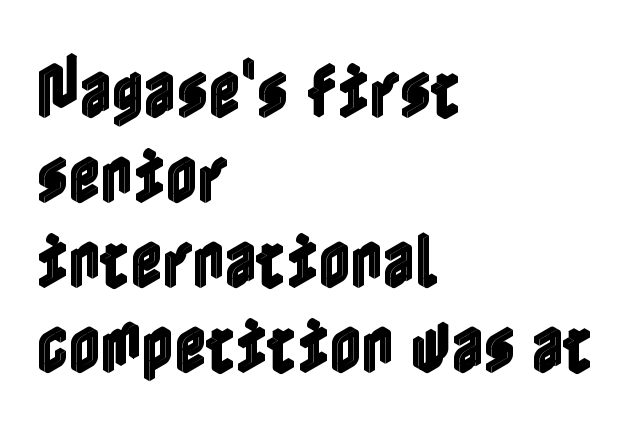
{"italic": "no", "width": "condensed", "x_height": "medium", "underline": "no", "align": "left", "line_spacing": "normal", "line_spacing_ratio": 1.37, "letter_spacing": "normal", "letter_spacing_em": 0.0, "glyph_px": 62}
